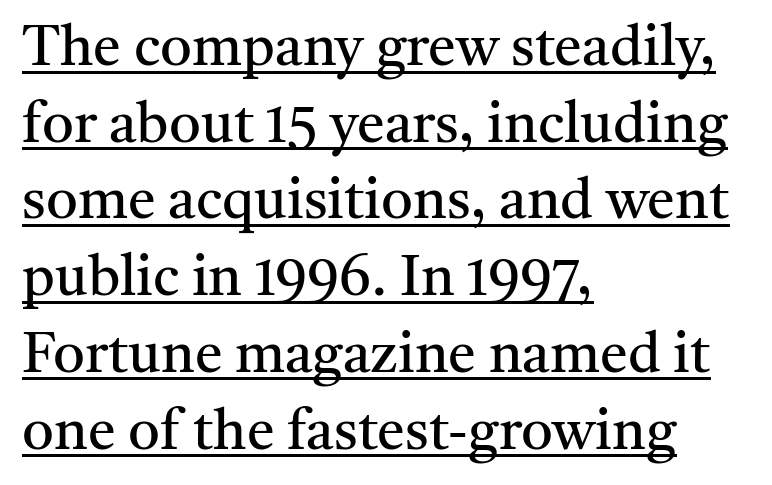
The image shows 56 px regular-weight serif type, upright; set left-aligned, normal line spacing (1.37x), normal letter spacing, underlined; medium stroke contrast and a medium x-height.
